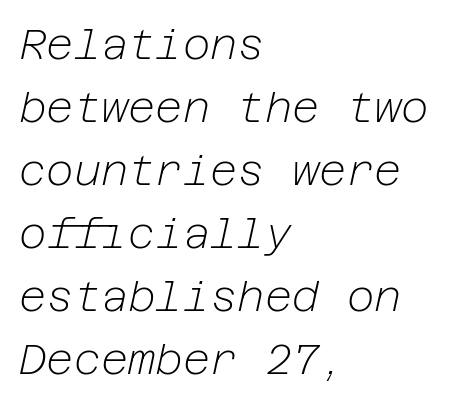
The image shows 42 px light type, italic (leaning right); set left-aligned, normal line spacing (1.5x), normal letter spacing, not underlined; low stroke contrast and a medium x-height.
